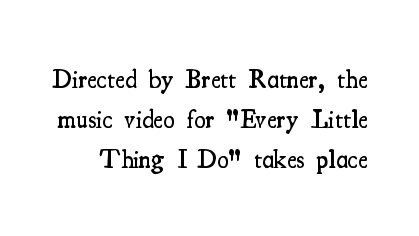
Q: Is the text bold? A: Semi-bold.
Q: Is the text italic (slanted)? A: No, it is upright.
Q: Is the text underlined? A: No.
Q: Is the spacing between letters normal or unusually wide? A: Normal.
Q: Is the spacing between lines tight, normal or loose? A: Normal.
